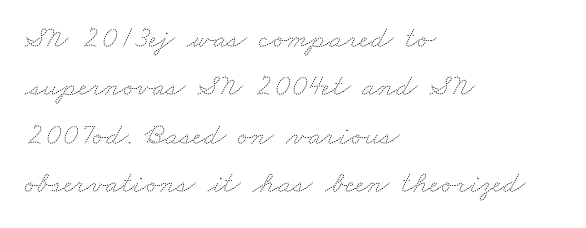
Q: Is the text bold? A: No.
Q: Is the text underlined? A: No.
Q: How is the paragraph aligned? A: Left-aligned.
Q: Is the spacing between letters normal or unusually wide? A: Normal.
Q: Is the spacing between lines tight, normal or loose? A: Normal.
Q: Width (condensed, normal, or wide)? A: Wide.
Q: Stroke contrast? A: Medium.
Q: x-height? A: Small.
Q: Monospaced? A: No.
